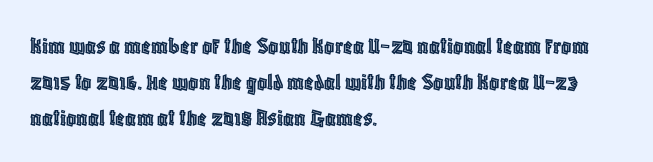
{"italic": "no", "underline": "no", "align": "left", "line_spacing": "normal", "line_spacing_ratio": 1.44, "letter_spacing": "normal", "letter_spacing_em": 0.0, "glyph_px": 25}
